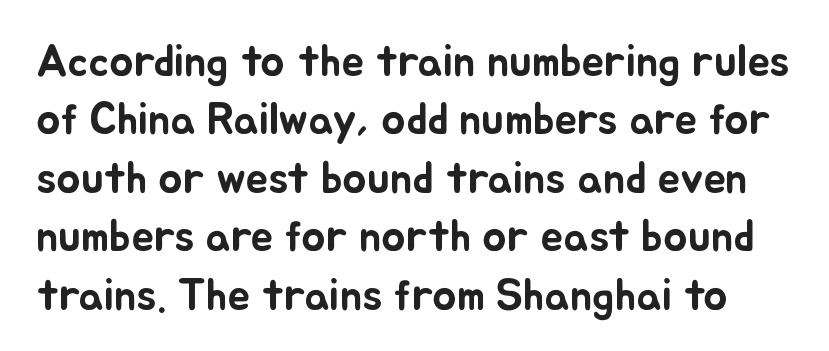
Q: Is the text italic (slanted)? A: No, it is upright.
Q: Is the text underlined? A: No.
Q: Is the spacing between letters normal or unusually wide? A: Normal.
Q: Is the spacing between lines tight, normal or loose? A: Normal.
Q: Width (condensed, normal, or wide)? A: Normal.
Q: Stroke contrast? A: Low.
Q: x-height? A: Small.
Q: Monospaced? A: No.
